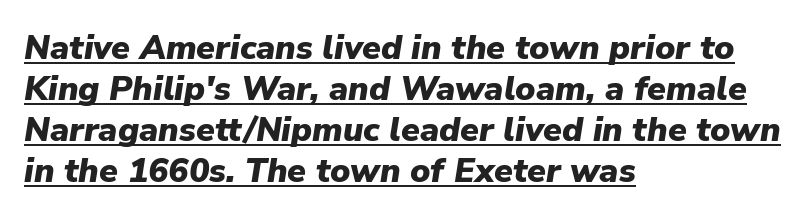
The image shows 34 px heavy type, italic (leaning right); set left-aligned, line spacing 1.21x, normal letter spacing, underlined; low stroke contrast and a medium x-height.
